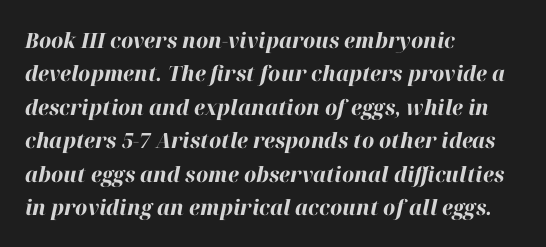
Q: Is the text bold? A: Yes.
Q: Is the text italic (slanted)? A: Yes, it leans right by about 12 degrees.
Q: Is the text underlined? A: No.
Q: How is the paragraph aligned? A: Left-aligned.
Q: Is the spacing between letters normal or unusually wide? A: Normal.
Q: Is the spacing between lines tight, normal or loose? A: Normal.
